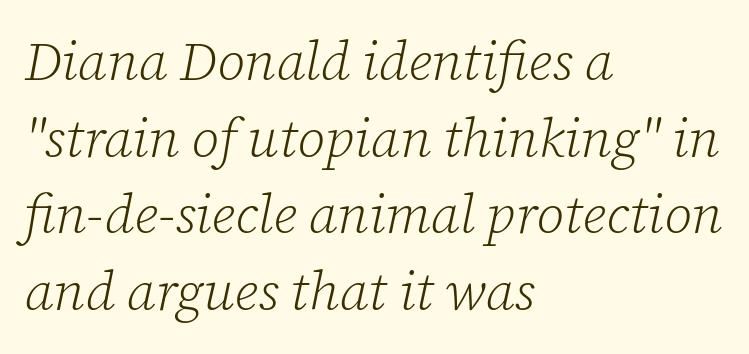
{"serif": "yes", "italic": "yes", "lean": "right", "slant_degrees": 12, "bold": "no", "weight": "light", "width": "normal", "stroke_contrast": "low", "x_height": "medium", "monospaced": "no", "underline": "no", "align": "left", "line_spacing": "normal", "line_spacing_ratio": 1.42, "letter_spacing": "normal", "letter_spacing_em": 0.0, "glyph_px": 54}
